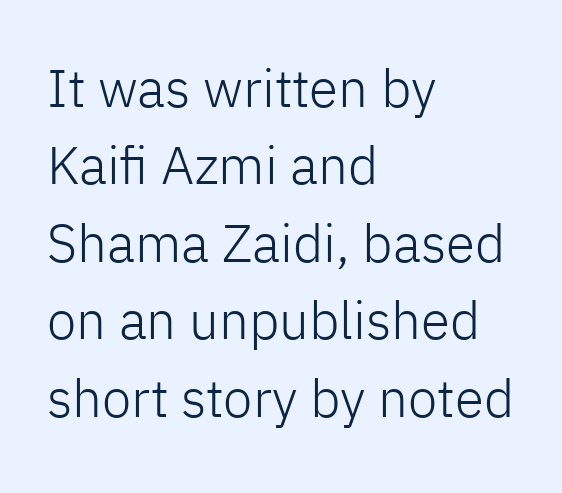
The image shows 53 px light sans-serif type, upright; set left-aligned, normal line spacing (1.46x), normal letter spacing, not underlined; low stroke contrast and a medium x-height.
